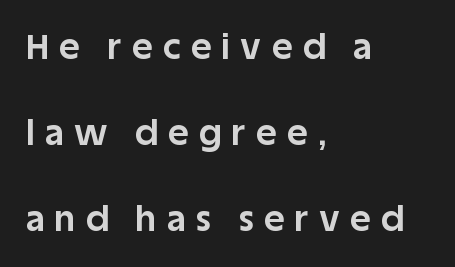
{"serif": "no", "italic": "no", "bold": "yes", "weight": "bold", "width": "normal", "stroke_contrast": "low", "x_height": "large", "monospaced": "no", "underline": "no", "align": "left", "line_spacing": "loose", "line_spacing_ratio": 2.46, "letter_spacing": "wide", "letter_spacing_em": 0.3, "glyph_px": 35}
